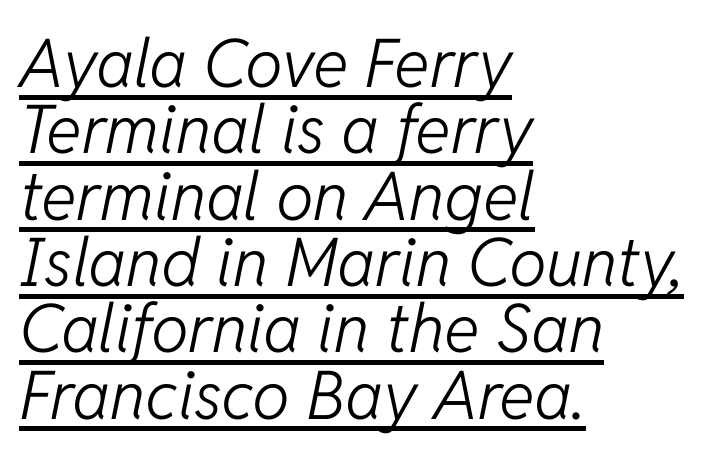
The image shows 67 px light type, italic (leaning right); set left-aligned, tight line spacing (0.99x), normal letter spacing, underlined; low stroke contrast and a medium x-height.
